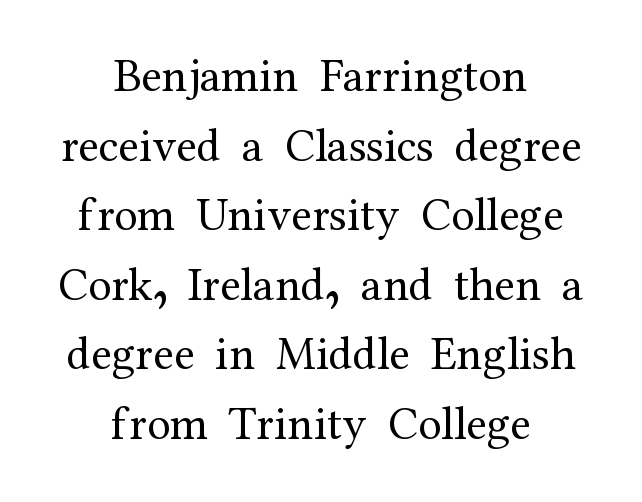
{"serif": "yes", "italic": "no", "bold": "no", "weight": "regular", "width": "normal", "stroke_contrast": "medium", "x_height": "medium", "monospaced": "no", "underline": "no", "align": "center", "line_spacing": "normal", "line_spacing_ratio": 1.48, "letter_spacing": "normal", "letter_spacing_em": 0.0, "glyph_px": 47}
